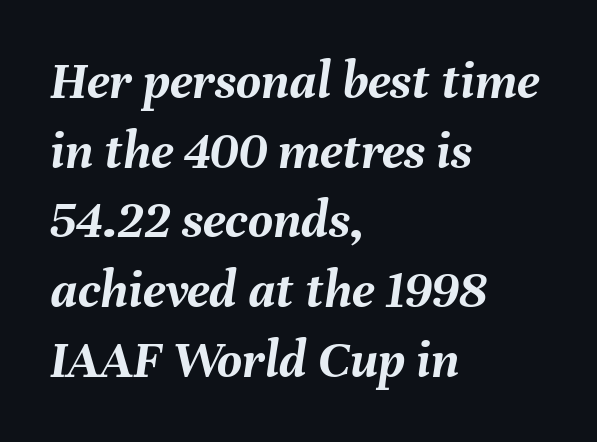
Q: Is the text bold? A: Yes.
Q: Is the text italic (slanted)? A: Yes, it leans right by about 8 degrees.
Q: Is the text underlined? A: No.
Q: How is the paragraph aligned? A: Left-aligned.
Q: Is the spacing between letters normal or unusually wide? A: Normal.
Q: Is the spacing between lines tight, normal or loose? A: Normal.
Q: Width (condensed, normal, or wide)? A: Normal.
Q: Stroke contrast? A: Medium.
Q: x-height? A: Medium.
Q: Monospaced? A: No.
